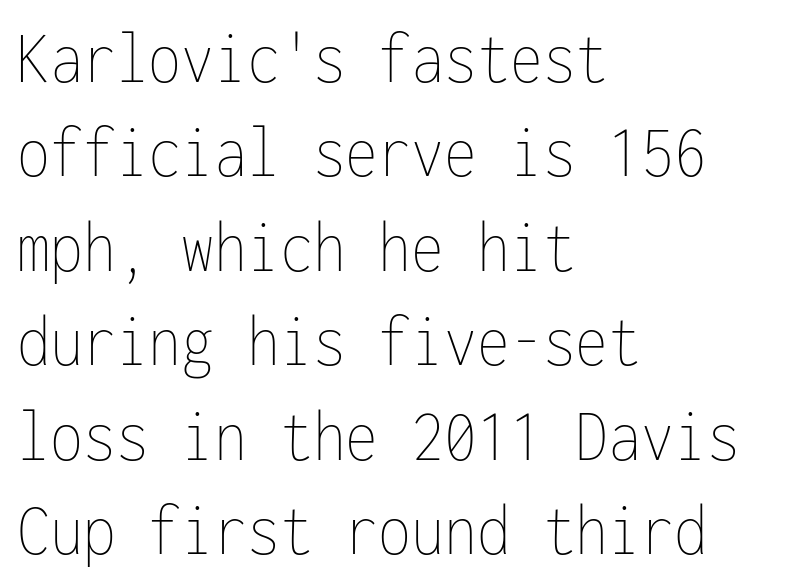
The image shows 75 px thin, condensed type, upright, monospaced; set left-aligned, normal line spacing (1.26x), normal letter spacing, not underlined; low stroke contrast and a medium x-height.
